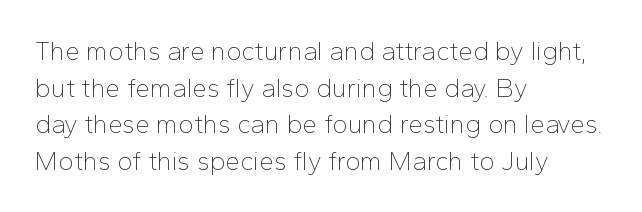
{"italic": "no", "bold": "no", "underline": "no", "align": "left", "line_spacing": "normal", "line_spacing_ratio": 1.41, "letter_spacing": "normal", "letter_spacing_em": 0.0, "glyph_px": 26}
